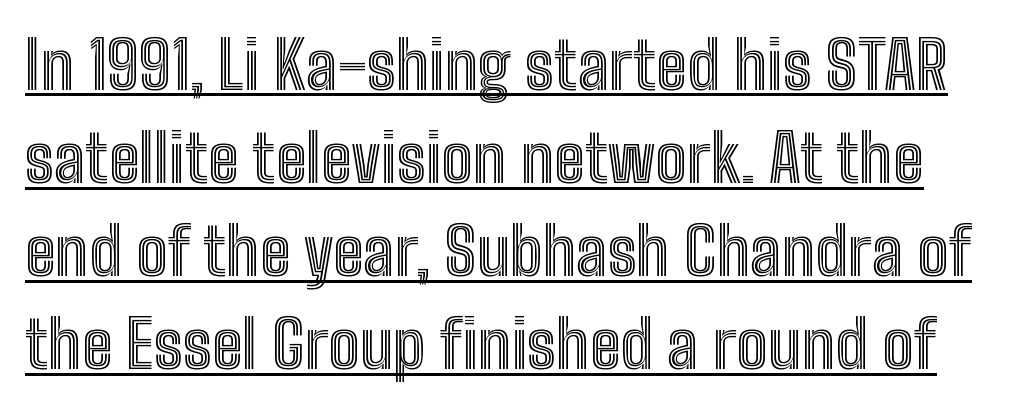
{"italic": "no", "width": "condensed", "x_height": "medium", "monospaced": "no", "underline": "yes", "line_spacing": "normal", "line_spacing_ratio": 1.41, "letter_spacing": "normal", "letter_spacing_em": 0.0, "glyph_px": 66}
